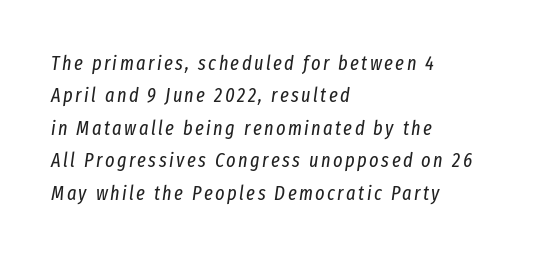
The image shows 20 px text type, italic (leaning right); set left-aligned, normal line spacing (1.62x), not underlined.
